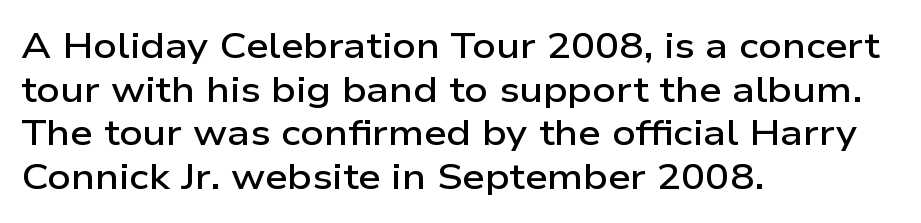
Q: Is the text bold? A: Semi-bold.
Q: Is the text italic (slanted)? A: No, it is upright.
Q: Is the typeface a serif or a sans-serif typeface? A: Sans-serif.
Q: Is the text underlined? A: No.
Q: How is the paragraph aligned? A: Left-aligned.
Q: Is the spacing between letters normal or unusually wide? A: Normal.
Q: Width (condensed, normal, or wide)? A: Wide.
Q: Stroke contrast? A: Low.
Q: x-height? A: Medium.
Q: Monospaced? A: No.
